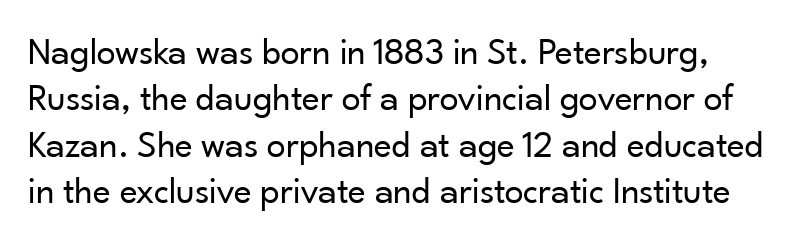
Q: Is the text bold? A: No.
Q: Is the text italic (slanted)? A: No, it is upright.
Q: Is the typeface a serif or a sans-serif typeface? A: Sans-serif.
Q: Is the text underlined? A: No.
Q: Is the spacing between letters normal or unusually wide? A: Normal.
Q: Width (condensed, normal, or wide)? A: Normal.
Q: Stroke contrast? A: Low.
Q: x-height? A: Small.
Q: Monospaced? A: No.
